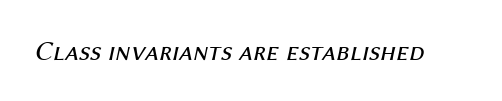
Q: Is the text bold? A: No.
Q: Is the text italic (slanted)? A: Yes, it leans right by about 12 degrees.
Q: Is the text underlined? A: No.
Q: Is the spacing between letters normal or unusually wide? A: Normal.
Q: Width (condensed, normal, or wide)? A: Normal.
Q: Stroke contrast? A: Medium.
Q: x-height? A: Medium.
Q: Monospaced? A: No.
